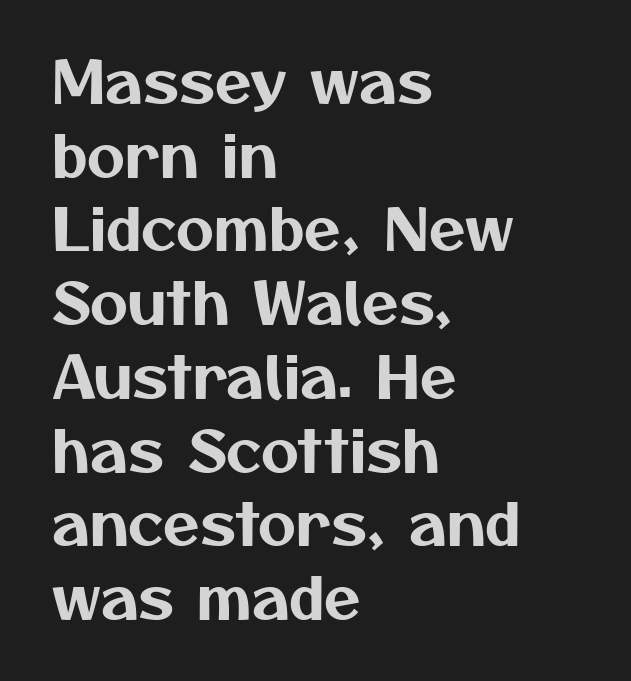
One-word summary of the alignment: left. How are the letters spaced? Ordinarily, with no added tracking. You could not count columns in this text — the font is proportionally spaced. Does the type have serifs? No, each stem ends abruptly.
